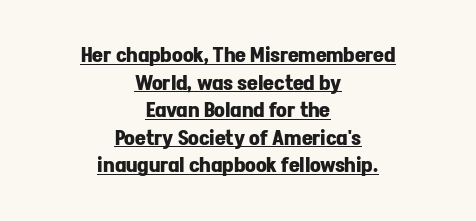
The image shows 21 px bold type, upright; set centered, normal line spacing (1.31x), normal letter spacing, underlined.
